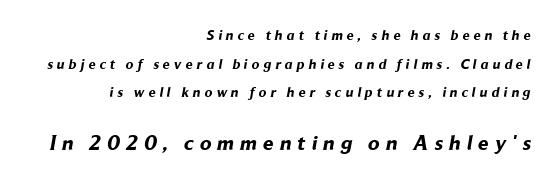
Q: Is the text bold? A: Yes.
Q: Is the text underlined? A: No.
Q: How is the paragraph aligned? A: Right-aligned.
Q: Is the spacing between letters normal or unusually wide? A: Unusually wide.
Q: Is the spacing between lines tight, normal or loose? A: Loose.
Q: Which block of text is set in a larger size, the first (top) or the second (bottom)? A: The second (bottom) one.
